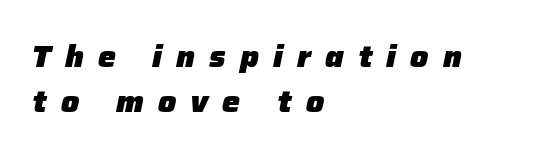
Q: Is the text bold? A: Yes.
Q: Is the text italic (slanted)? A: Yes, it leans right by about 12 degrees.
Q: Is the text underlined? A: No.
Q: How is the paragraph aligned? A: Left-aligned.
Q: Is the spacing between letters normal or unusually wide? A: Unusually wide.
Q: Is the spacing between lines tight, normal or loose? A: Normal.
Q: Width (condensed, normal, or wide)? A: Normal.
Q: Stroke contrast? A: Low.
Q: x-height? A: Medium.
Q: Monospaced? A: No.
